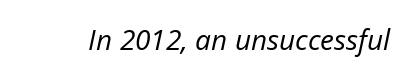
Q: Is the text bold? A: No.
Q: Is the text italic (slanted)? A: Yes, it leans right by about 12 degrees.
Q: Is the text underlined? A: No.
Q: Is the spacing between letters normal or unusually wide? A: Normal.
Q: Width (condensed, normal, or wide)? A: Normal.
Q: Stroke contrast? A: Low.
Q: x-height? A: Medium.
Q: Monospaced? A: No.
